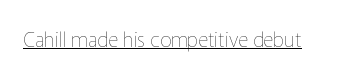
Between one letter and the next there's only the usual sliver of space. A roman cut, with each character standing at attention. The rendered words wear a rule along their underside. Heaviness? Minimal to ordinary, like unemphasized prose.
